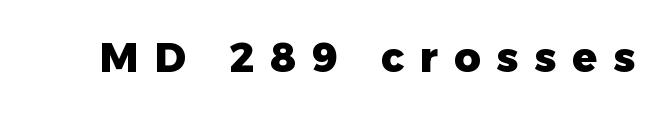
The image shows 41 px heavy sans-serif type, upright; set unusually wide letter spacing (+0.39 em), not underlined; low stroke contrast and a medium x-height.
